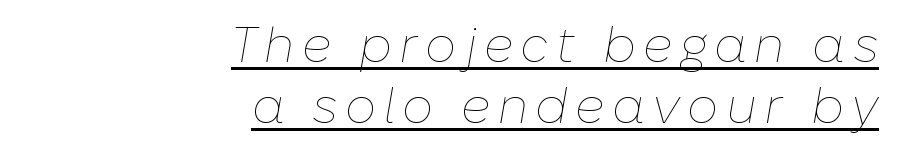
{"italic": "yes", "lean": "right", "slant_degrees": 10, "bold": "no", "weight": "thin", "width": "normal", "stroke_contrast": "low", "x_height": "medium", "monospaced": "no", "underline": "yes", "align": "right", "line_spacing_ratio": 1.24, "glyph_px": 49}
